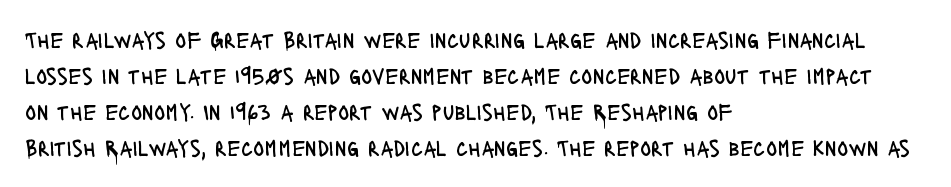
{"italic": "no", "bold": "no", "underline": "no", "align": "left", "line_spacing": "normal", "line_spacing_ratio": 1.57, "letter_spacing": "normal", "letter_spacing_em": 0.0, "glyph_px": 23}
